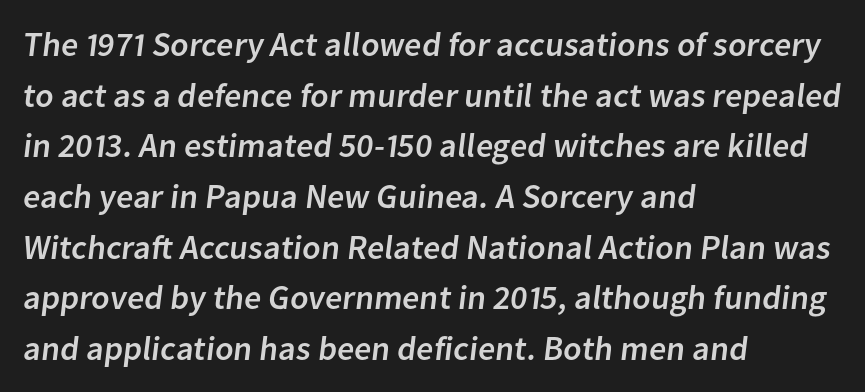
The type is set solid horizontally, with unmodified tracking. Baseline-to-baseline distance is the conventional proportion of letter height. The rendering shows plain stroke endings on the letterforms — a sans-serif design. Varying glyph widths throughout — classic text-font behaviour. Words float on clear page, feet unadorned.
